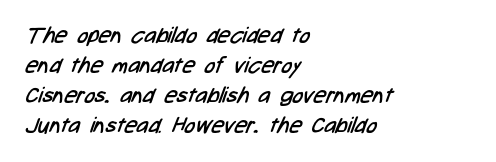
Q: Is the text bold? A: No.
Q: Is the text underlined? A: No.
Q: How is the paragraph aligned? A: Left-aligned.
Q: Is the spacing between letters normal or unusually wide? A: Normal.
Q: Is the spacing between lines tight, normal or loose? A: Normal.
